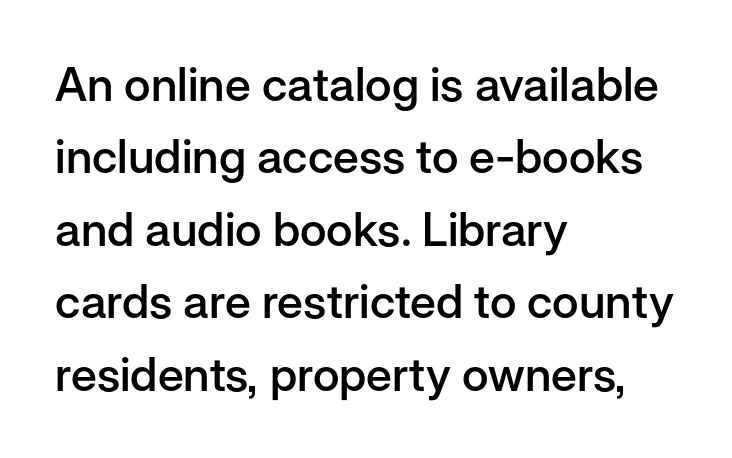
Baseline-to-baseline distance is the conventional proportion of letter height. The paragraph shown leans on its left margin. The specimen reads as upright at a glance. Set as a demibold, roughly 600 on the weight scale. Look at the tracking — it's just the regular setting, nothing added.
